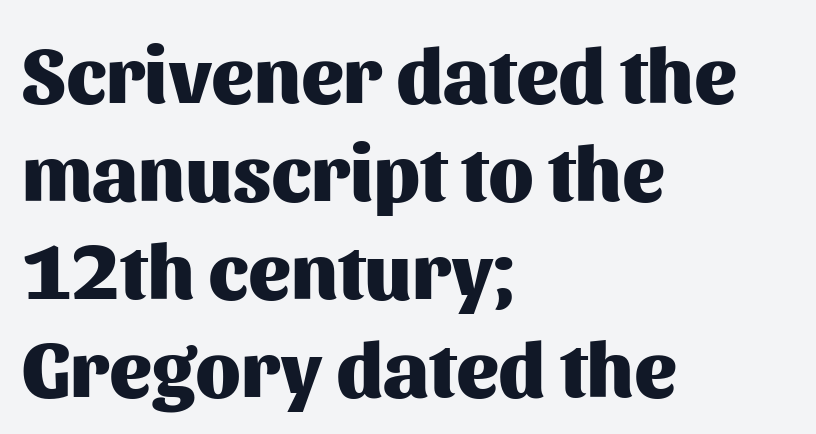
The rag falls on the right side of this text block. This rendering leaves character spacing at its baseline value. The zone under the glyphs is completely vacant. Ordinary non-slanted type is in use. Grotesque or geometric, the face here clearly has no serifs.
